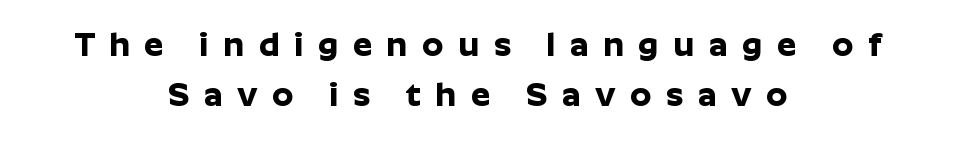
Q: Is the text bold? A: Yes.
Q: Is the text italic (slanted)? A: No, it is upright.
Q: Is the typeface a serif or a sans-serif typeface? A: Sans-serif.
Q: Is the text underlined? A: No.
Q: How is the paragraph aligned? A: Centered.
Q: Is the spacing between letters normal or unusually wide? A: Unusually wide.
Q: Is the spacing between lines tight, normal or loose? A: Normal.
Q: Width (condensed, normal, or wide)? A: Normal.
Q: Stroke contrast? A: Low.
Q: x-height? A: Medium.
Q: Monospaced? A: No.
